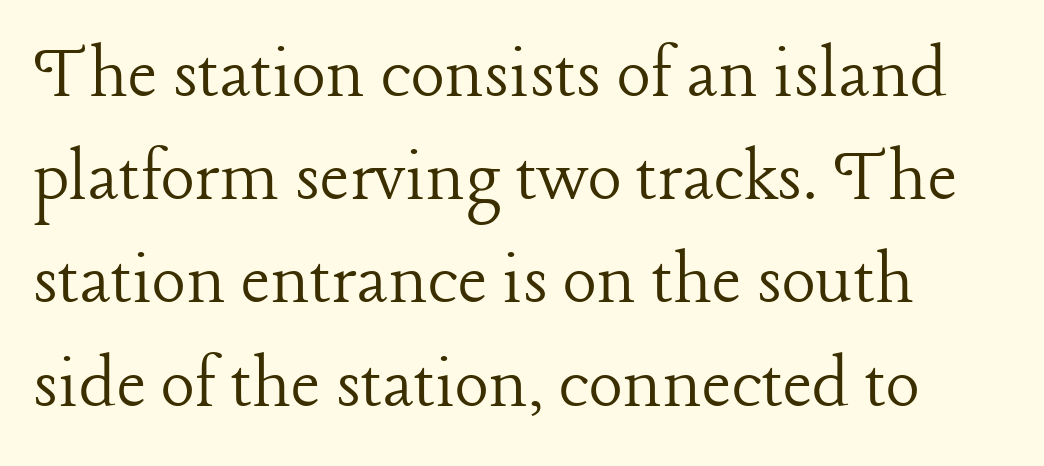
No letter is thick-stroked: the sample isn't bold. A typesetter would mark this as roman, not italic. Note the varied advance widths — an 'i' is clearly narrower than an 'm'. The glyphs are unaccompanied by any horizontal stroke below them.
